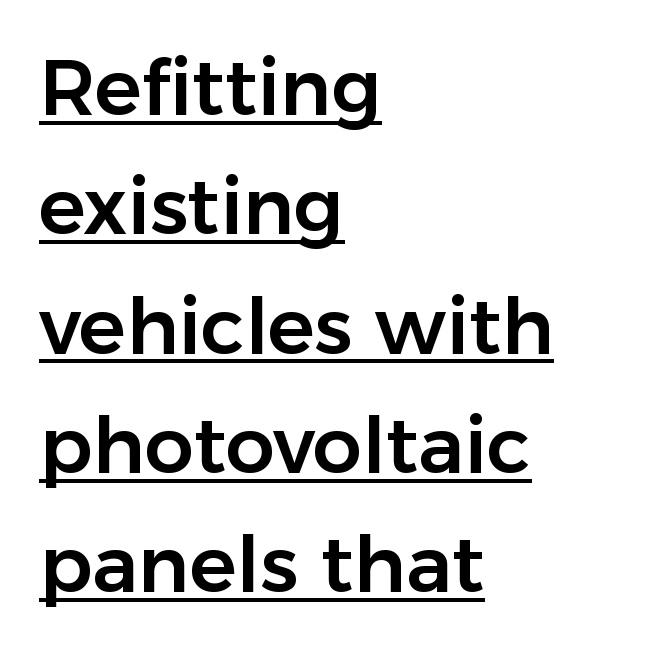
Q: Is the text italic (slanted)? A: No, it is upright.
Q: Is the typeface a serif or a sans-serif typeface? A: Sans-serif.
Q: Is the text underlined? A: Yes.
Q: How is the paragraph aligned? A: Left-aligned.
Q: Is the spacing between letters normal or unusually wide? A: Normal.
Q: Is the spacing between lines tight, normal or loose? A: Normal.
Q: Width (condensed, normal, or wide)? A: Normal.
Q: Stroke contrast? A: Low.
Q: x-height? A: Medium.
Q: Monospaced? A: No.
